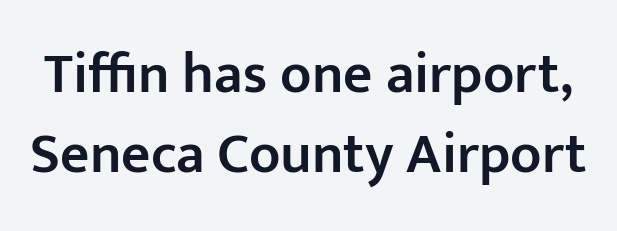
{"serif": "no", "italic": "no", "bold": "semi", "weight": "semibold", "width": "normal", "stroke_contrast": "low", "x_height": "medium", "monospaced": "no", "underline": "no", "line_spacing": "normal", "line_spacing_ratio": 1.41, "letter_spacing": "normal", "letter_spacing_em": 0.0, "glyph_px": 57}
